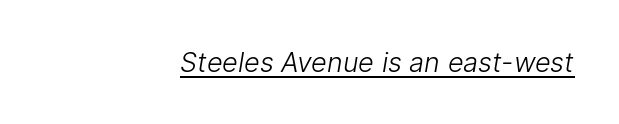
Q: Is the text bold? A: No.
Q: Is the text underlined? A: Yes.
Q: How is the paragraph aligned? A: Right-aligned.
Q: Is the spacing between letters normal or unusually wide? A: Normal.
